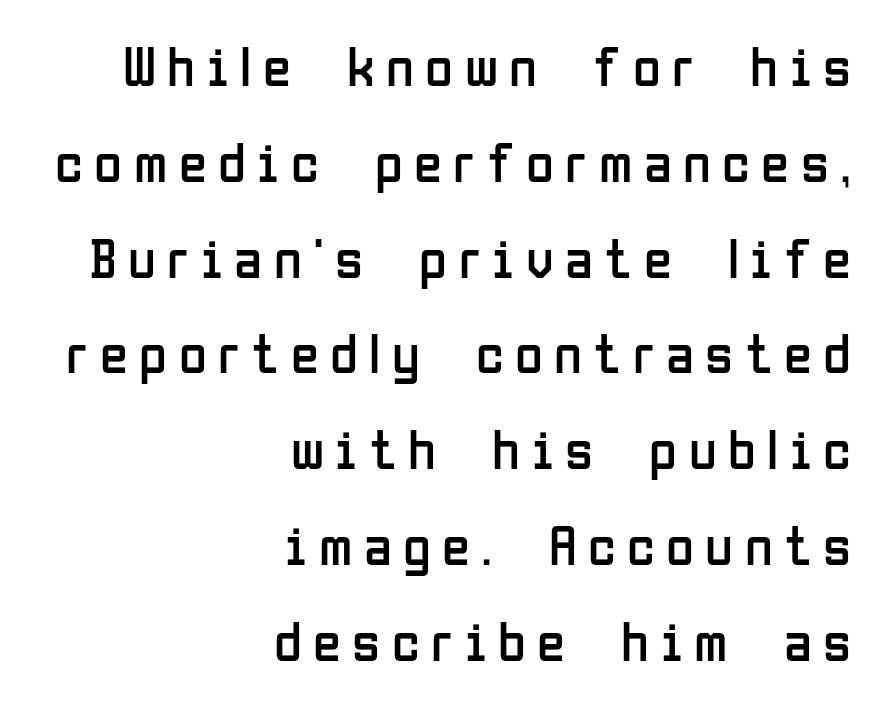
The image shows 57 px regular-weight, condensed sans-serif type, upright; set right-aligned, normal line spacing (1.68x), unusually wide letter spacing (+0.2 em), not underlined; low stroke contrast and a medium x-height.
